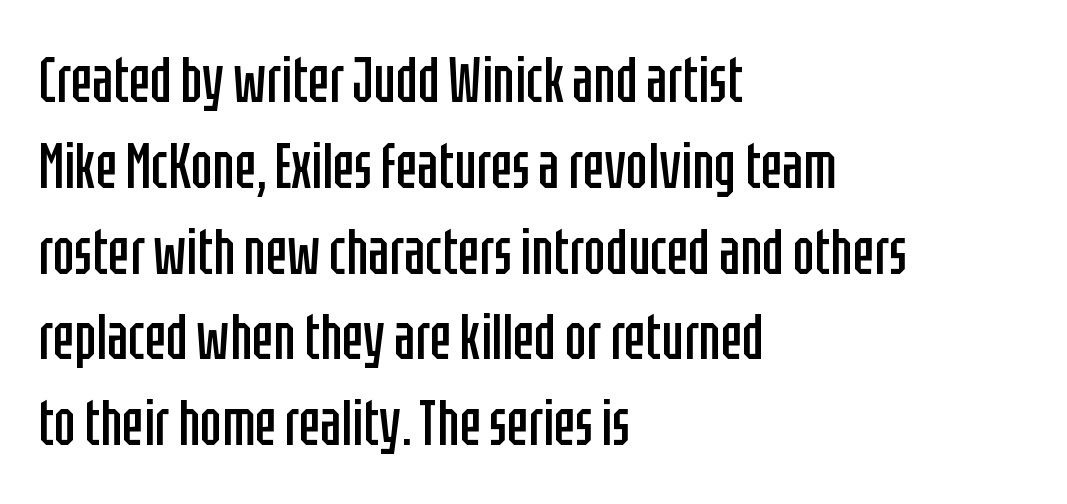
Q: Is the text bold? A: No.
Q: Is the text italic (slanted)? A: No, it is upright.
Q: Is the typeface a serif or a sans-serif typeface? A: Sans-serif.
Q: Is the text underlined? A: No.
Q: How is the paragraph aligned? A: Left-aligned.
Q: Is the spacing between letters normal or unusually wide? A: Normal.
Q: Is the spacing between lines tight, normal or loose? A: Normal.
Q: Width (condensed, normal, or wide)? A: Condensed.
Q: Stroke contrast? A: Low.
Q: x-height? A: Large.
Q: Monospaced? A: No.
